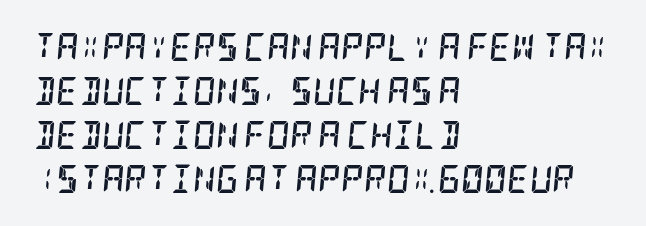
{"serif": "yes", "italic": "yes", "lean": "right", "slant_degrees": 5, "bold": "yes", "weight": "semibold", "width": "condensed", "stroke_contrast": "low", "x_height": "large", "underline": "no", "align": "left", "line_spacing": "normal", "line_spacing_ratio": 1.57, "letter_spacing": "normal", "letter_spacing_em": 0.0, "glyph_px": 28}
